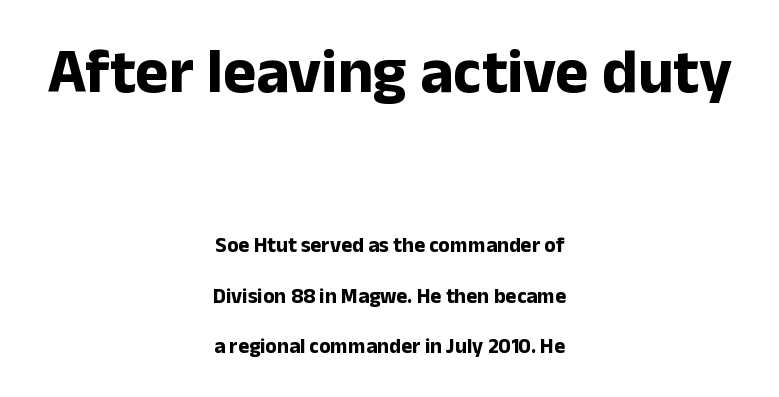
The image shows 63 px bold sans-serif type, upright; set centered, loose line spacing (2.41x), normal letter spacing, not underlined; the first (top) block is 3.0x larger; low stroke contrast and a medium x-height.
